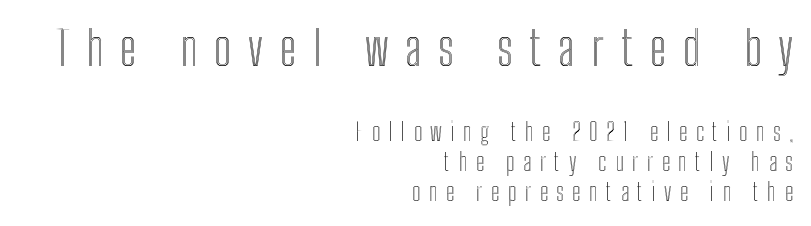
{"italic": "no", "width": "condensed", "x_height": "medium", "monospaced": "no", "underline": "no", "align": "right", "line_spacing": "normal", "line_spacing_ratio": 1.26, "letter_spacing": "wide", "letter_spacing_em": 0.35, "larger_block": "first", "size_ratio": 2.0, "glyph_px": 48}
